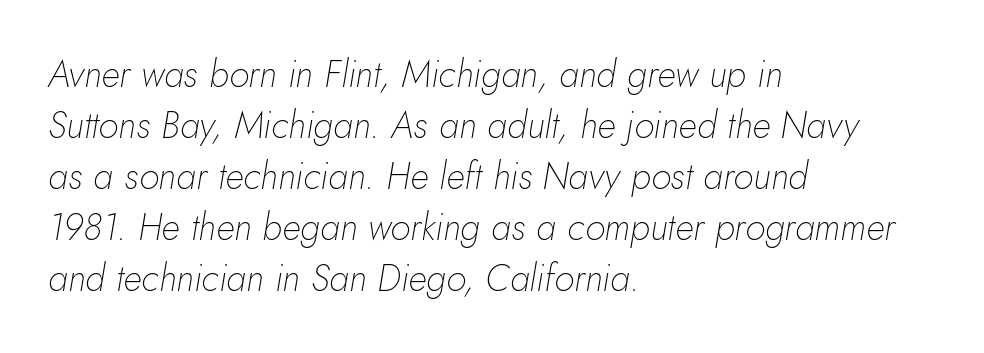
{"italic": "yes", "lean": "right", "slant_degrees": 10, "bold": "no", "weight": "thin", "width": "normal", "stroke_contrast": "low", "x_height": "small", "monospaced": "no", "underline": "no", "align": "left", "line_spacing": "normal", "line_spacing_ratio": 1.38, "letter_spacing": "normal", "letter_spacing_em": 0.0, "glyph_px": 37}
